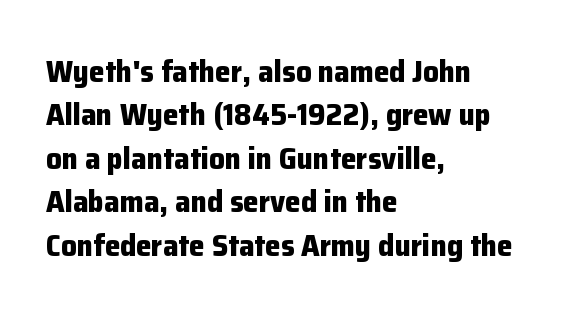
{"serif": "no", "italic": "no", "bold": "yes", "weight": "bold", "width": "normal", "stroke_contrast": "low", "x_height": "medium", "monospaced": "no", "underline": "no", "align": "left", "line_spacing": "normal", "line_spacing_ratio": 1.4, "letter_spacing": "normal", "letter_spacing_em": 0.0, "glyph_px": 31}
